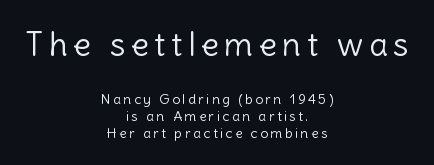
Anything drawn beneath the words? Only blank space. One-word summary of the alignment: center. The emphasis by scale lands on block number one, above. The strokes carry an ordinary text weight at most.
